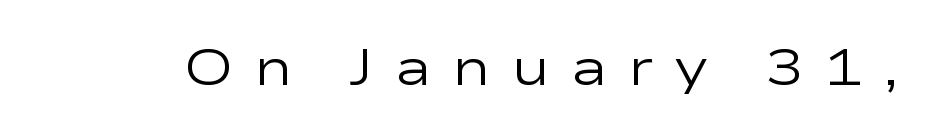
Stroke terminals: plain, sans-serif. This sample uses an upright cut, with every glyph sitting square on the baseline. The letters advance in unequal steps, a hallmark of proportional type. Descenders are the only things crossing below the line. The letters look calm and open, with moderate or lighter stems.
